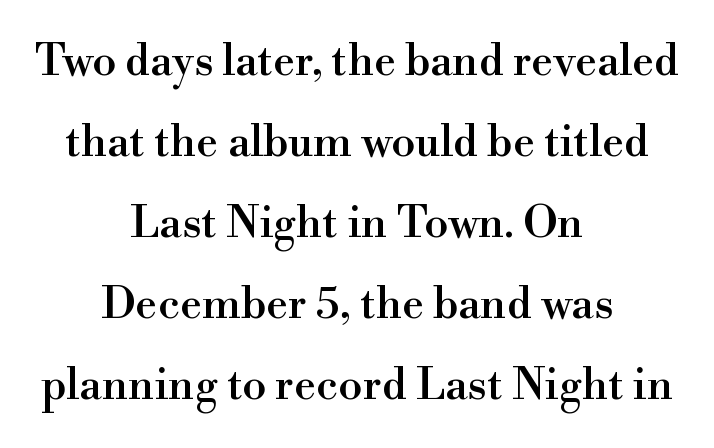
Look at the tracking — it's just the regular setting, nothing added. Here the designer chose a conventional face with non-uniform glyph widths. Quick note: underline off. Posture: vertical. Old-style or modern, the face here clearly has serifs. A student would call this center alignment; a typographer would say set centered.
